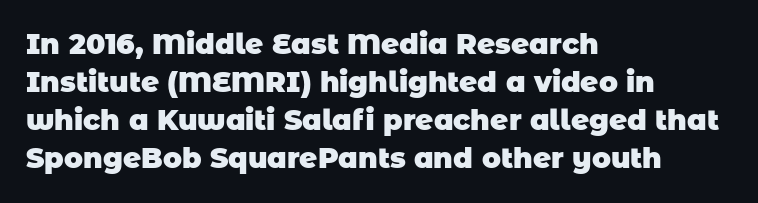
The image shows 28 px heavy sans-serif type; set left-aligned, normal line spacing (1.36x), normal letter spacing, not underlined; low stroke contrast and a large x-height.
